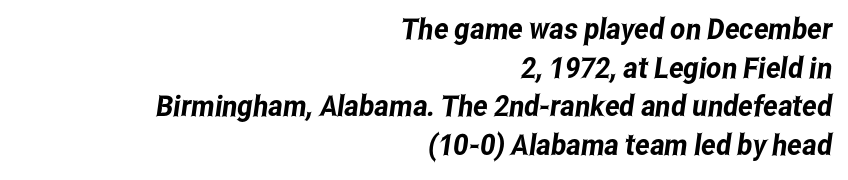
The image shows 29 px condensed sans-serif type; set right-aligned, normal line spacing (1.33x), normal letter spacing, not underlined; low stroke contrast and a medium x-height.
